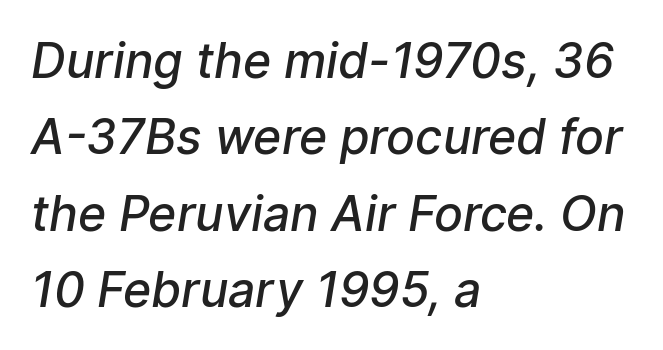
Q: Is the text bold? A: Semi-bold.
Q: Is the typeface a serif or a sans-serif typeface? A: Sans-serif.
Q: Is the text underlined? A: No.
Q: How is the paragraph aligned? A: Left-aligned.
Q: Is the spacing between letters normal or unusually wide? A: Normal.
Q: Is the spacing between lines tight, normal or loose? A: Normal.
Q: Width (condensed, normal, or wide)? A: Normal.
Q: Stroke contrast? A: Low.
Q: x-height? A: Medium.
Q: Monospaced? A: No.
